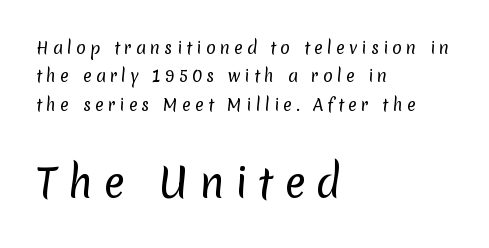
Q: Is the text bold? A: No.
Q: Is the typeface a serif or a sans-serif typeface? A: Sans-serif.
Q: Is the text underlined? A: No.
Q: How is the paragraph aligned? A: Left-aligned.
Q: Is the spacing between letters normal or unusually wide? A: Unusually wide.
Q: Which block of text is set in a larger size, the first (top) or the second (bottom)? A: The second (bottom) one.
Q: Width (condensed, normal, or wide)? A: Normal.
Q: Stroke contrast? A: Low.
Q: x-height? A: Medium.
Q: Monospaced? A: No.
